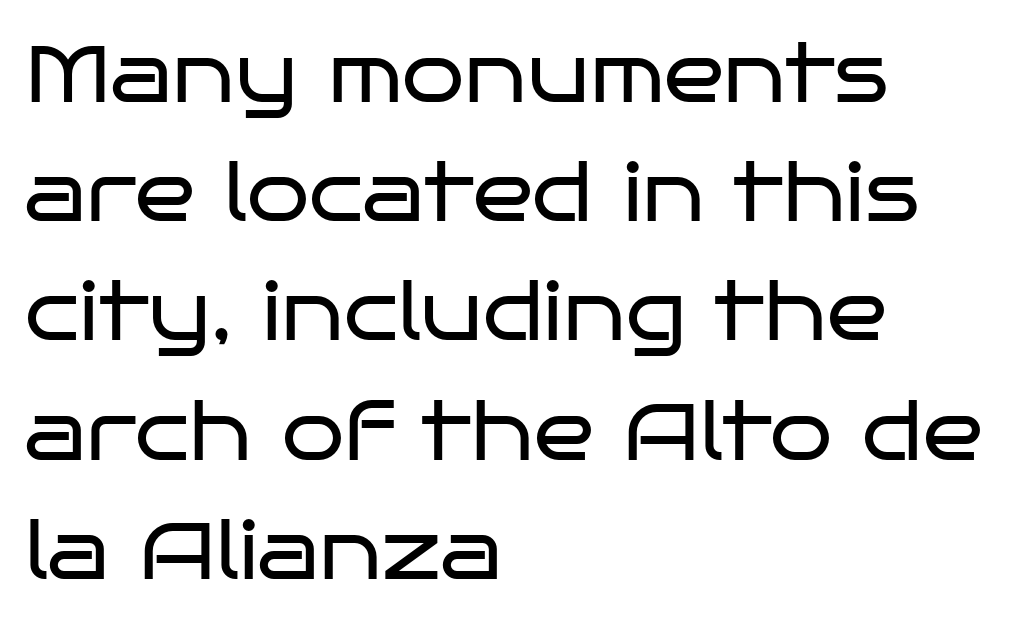
The image shows 80 px regular-weight, wide sans-serif type, upright; set left-aligned, normal line spacing (1.49x), normal letter spacing, not underlined; low stroke contrast and a large x-height.
